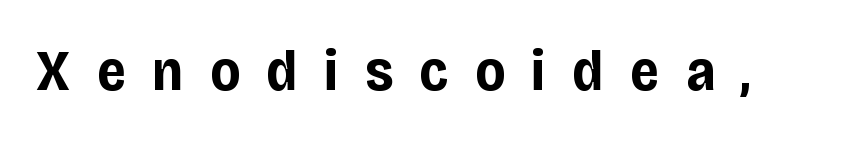
The image shows 58 px bold, condensed sans-serif type, upright; set unusually wide letter spacing (+0.46 em), not underlined; low stroke contrast and a large x-height.
